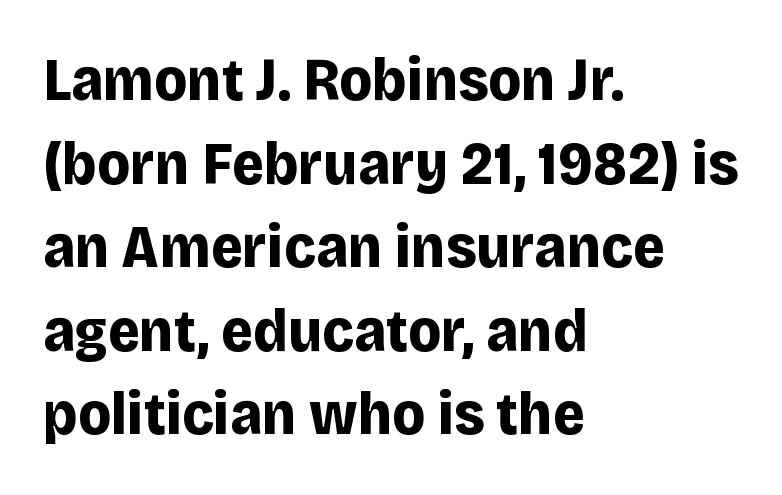
The image shows 61 px bold sans-serif type, upright; set left-aligned, normal line spacing (1.37x), normal letter spacing, not underlined; low stroke contrast and a large x-height.
